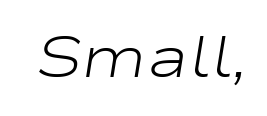
Q: Is the text bold? A: No.
Q: Is the text italic (slanted)? A: Yes, it leans right by about 9 degrees.
Q: Is the text underlined? A: No.
Q: Is the spacing between letters normal or unusually wide? A: Normal.
Q: Width (condensed, normal, or wide)? A: Wide.
Q: Stroke contrast? A: Low.
Q: x-height? A: Medium.
Q: Monospaced? A: No.
